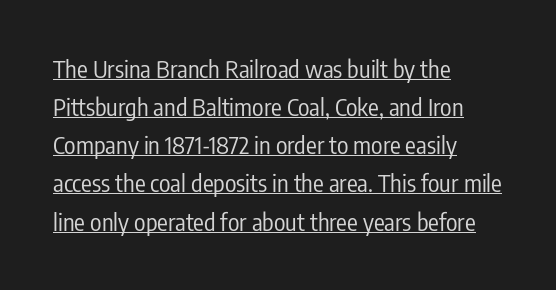
The lettering stays uniformly vertical, giving the passage a roman look. The passage shown is underscored from start to finish. Regarding leading, the lines here are spaced in the standard way. Short note: letters normally spaced. No extra ink here — the face is not bold. Notice how the passage keeps a crisp vertical edge on the left only.
